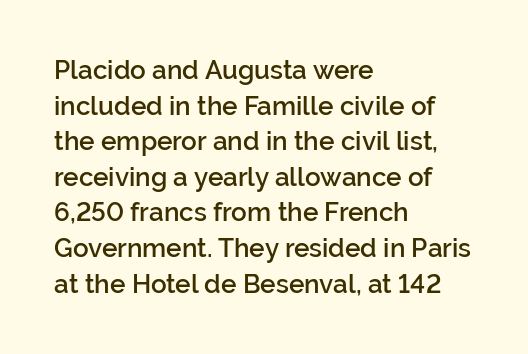
{"italic": "no", "bold": "semi", "underline": "no", "align": "left", "line_spacing": "normal", "line_spacing_ratio": 1.37, "letter_spacing": "normal", "letter_spacing_em": 0.0, "glyph_px": 26}
